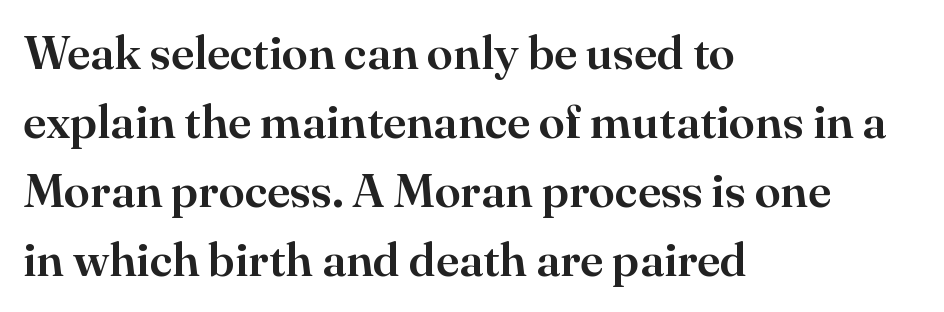
The characters display serif detailing at their extremities. The letters advance in unequal steps, a hallmark of proportional type. These lines were composed using upright roman letters. Layout note: lines flush left. Underlining? Definitely not there. Honestly, the row spacing looks completely unremarkable.
